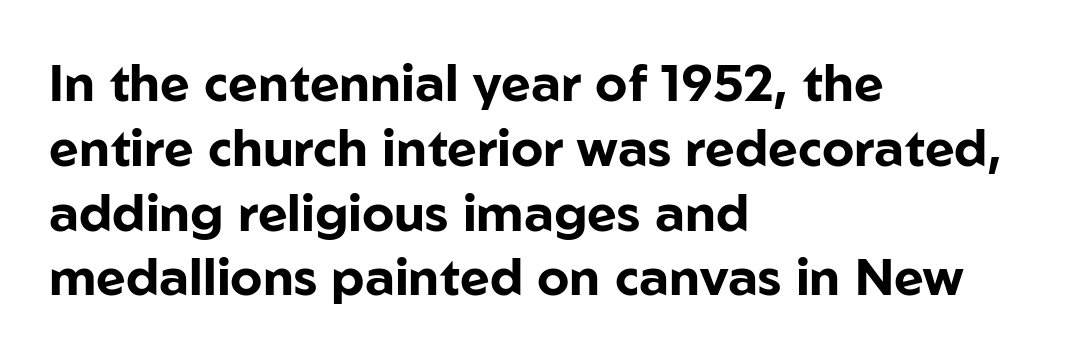
Q: Is the text bold? A: Yes.
Q: Is the text italic (slanted)? A: No, it is upright.
Q: Is the typeface a serif or a sans-serif typeface? A: Sans-serif.
Q: Is the text underlined? A: No.
Q: How is the paragraph aligned? A: Left-aligned.
Q: Is the spacing between letters normal or unusually wide? A: Normal.
Q: Is the spacing between lines tight, normal or loose? A: Normal.
Q: Width (condensed, normal, or wide)? A: Normal.
Q: Stroke contrast? A: Low.
Q: x-height? A: Medium.
Q: Monospaced? A: No.
